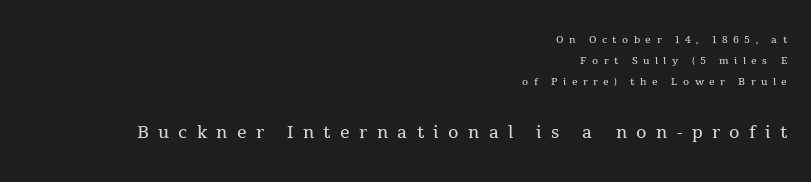
Baseline-to-baseline distance is the conventional proportion of letter height. The later block is typeset at a bigger size than the earlier block. The font is comparable to plain body text, perhaps lighter. Does the copy run flush right? Yes — the right margin is perfectly even. How are the letters spaced? Widely, with obvious added tracking.
